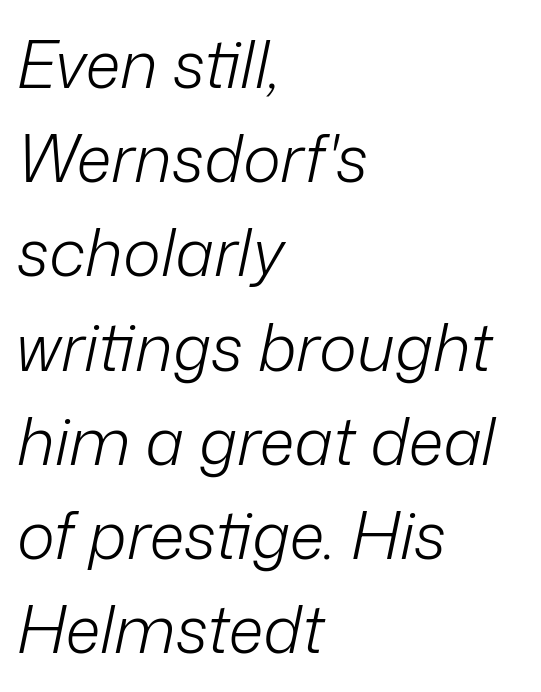
The image shows 65 px light type, italic (leaning right); set left-aligned, normal line spacing (1.45x), normal letter spacing, not underlined; low stroke contrast and a medium x-height.
